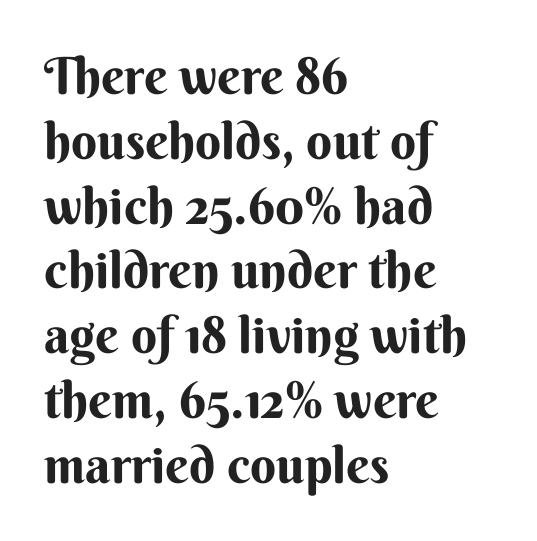
Each letter keeps its own natural width here, so spacing adapts to shape. Every row of glyphs begins at an identical x-position on the left. The line texture is even and compact thanks to regular tracking. The letters stand upright; this is a roman face.
